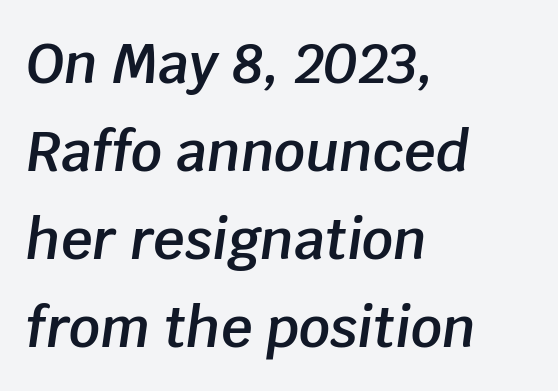
{"italic": "yes", "lean": "right", "slant_degrees": 8, "bold": "semi", "weight": "semibold", "width": "normal", "stroke_contrast": "low", "x_height": "large", "monospaced": "no", "underline": "no", "align": "left", "line_spacing": "normal", "line_spacing_ratio": 1.6, "letter_spacing": "normal", "letter_spacing_em": 0.0, "glyph_px": 55}
